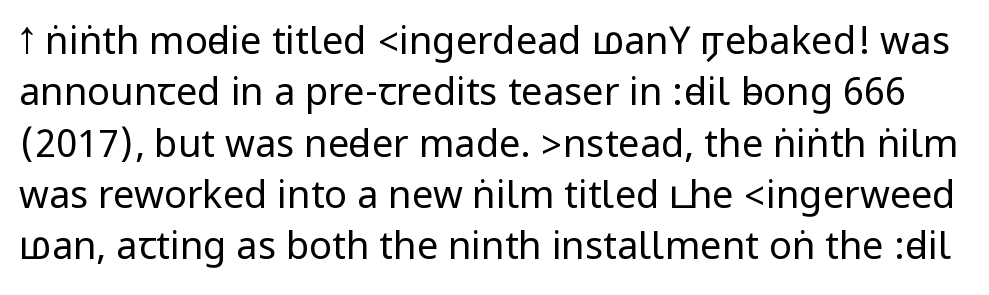
{"serif": "no", "italic": "no", "bold": "no", "weight": "regular", "width": "condensed", "stroke_contrast": "low", "underline": "no", "line_spacing": "normal", "line_spacing_ratio": 1.35, "letter_spacing": "normal", "letter_spacing_em": 0.0, "glyph_px": 38}
